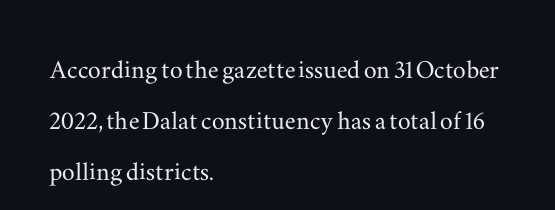
Q: Is the text italic (slanted)? A: No, it is upright.
Q: Is the typeface a serif or a sans-serif typeface? A: Serif.
Q: Is the text underlined? A: No.
Q: How is the paragraph aligned? A: Left-aligned.
Q: Is the spacing between letters normal or unusually wide? A: Normal.
Q: Is the spacing between lines tight, normal or loose? A: Normal.
Q: Width (condensed, normal, or wide)? A: Wide.
Q: Stroke contrast? A: Medium.
Q: x-height? A: Small.
Q: Monospaced? A: No.
